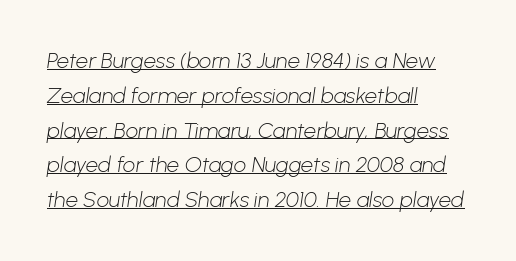
A normal amount of white space separates one row of letters from the next. Is there an underline? Yes — a line sits under the letters. On a weight scale, this lands at 450 or below. Tracking here is standard; glyphs follow each other at the usual distance. All the whitespace from short lines collects on the right.
